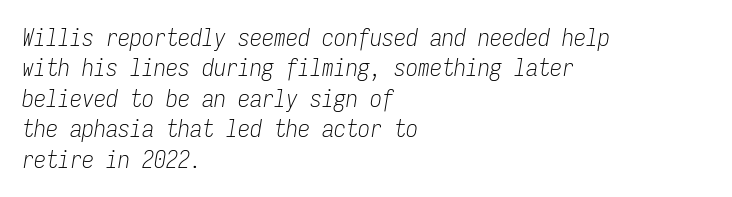
Q: Is the text bold? A: No.
Q: Is the text italic (slanted)? A: Yes, it leans right by about 9 degrees.
Q: Is the text underlined? A: No.
Q: How is the paragraph aligned? A: Left-aligned.
Q: Is the spacing between letters normal or unusually wide? A: Normal.
Q: Is the spacing between lines tight, normal or loose? A: Normal.
